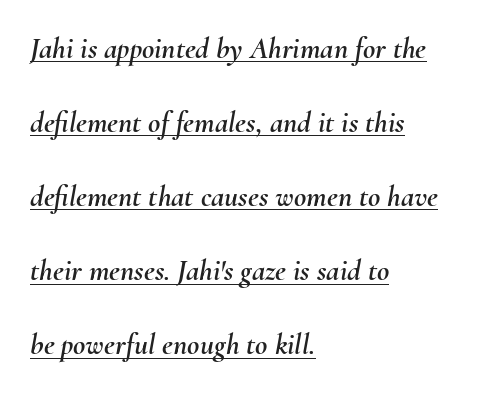
{"italic": "yes", "lean": "right", "slant_degrees": 10, "width": "normal", "stroke_contrast": "medium", "x_height": "small", "monospaced": "no", "underline": "yes", "align": "left", "line_spacing": "loose", "line_spacing_ratio": 2.47, "letter_spacing": "normal", "letter_spacing_em": 0.0, "glyph_px": 30}
